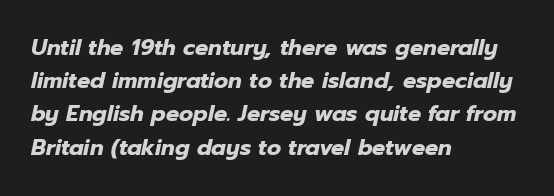
Q: Is the text bold? A: Yes.
Q: Is the text italic (slanted)? A: Yes, it leans right by about 12 degrees.
Q: Is the text underlined? A: No.
Q: How is the paragraph aligned? A: Left-aligned.
Q: Is the spacing between letters normal or unusually wide? A: Normal.
Q: Is the spacing between lines tight, normal or loose? A: Normal.
